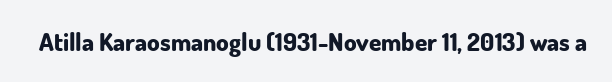
Underlining? Definitely not there. Strong, thick strokes mark this as bold type. This sample uses an upright cut, with every glyph sitting square on the baseline. A typesetter would call this zero additional tracking.
